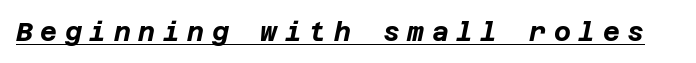
Chunky letters — that's bold for sure. Each word looks stretched out because of the extra space between its letters. Is there an underline? Yes — a line sits under the letters. The specimen reads as italic at a glance.
